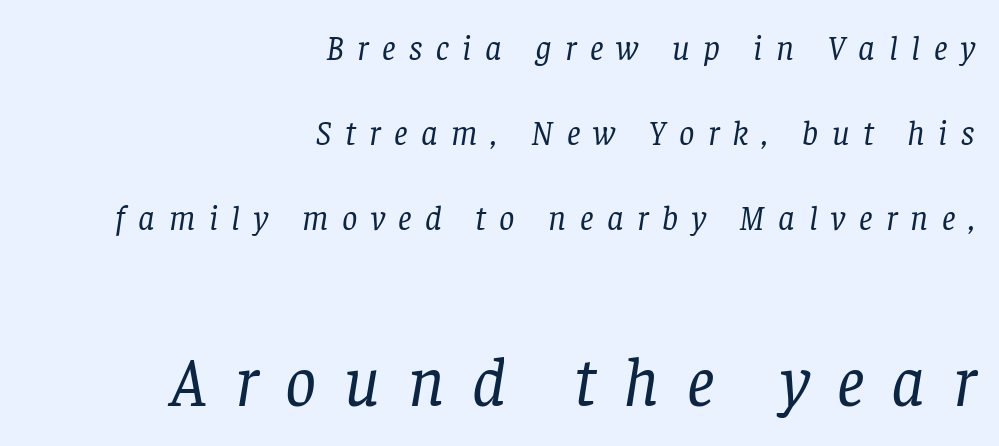
{"serif": "yes", "italic": "yes", "lean": "right", "slant_degrees": 8, "bold": "no", "weight": "regular", "width": "normal", "stroke_contrast": "low", "x_height": "large", "monospaced": "no", "underline": "no", "align": "right", "line_spacing": "loose", "line_spacing_ratio": 2.5, "letter_spacing": "wide", "letter_spacing_em": 0.4, "larger_block": "second", "size_ratio": 2.03, "glyph_px": 69}
